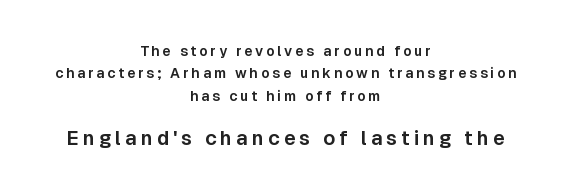
{"italic": "no", "underline": "no", "align": "center", "line_spacing": "normal", "line_spacing_ratio": 1.59, "letter_spacing": "wide", "letter_spacing_em": 0.2, "larger_block": "second", "size_ratio": 1.43, "glyph_px": 20}
